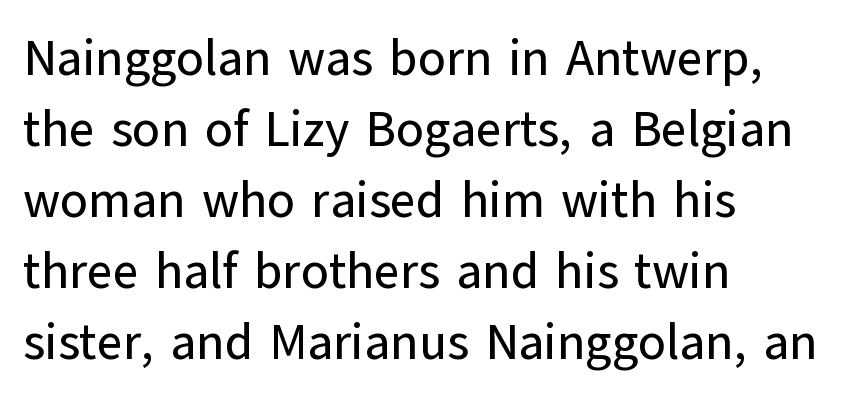
The image shows 50 px sans-serif type, upright; set left-aligned, normal line spacing (1.42x), normal letter spacing, not underlined; low stroke contrast and a medium x-height.
